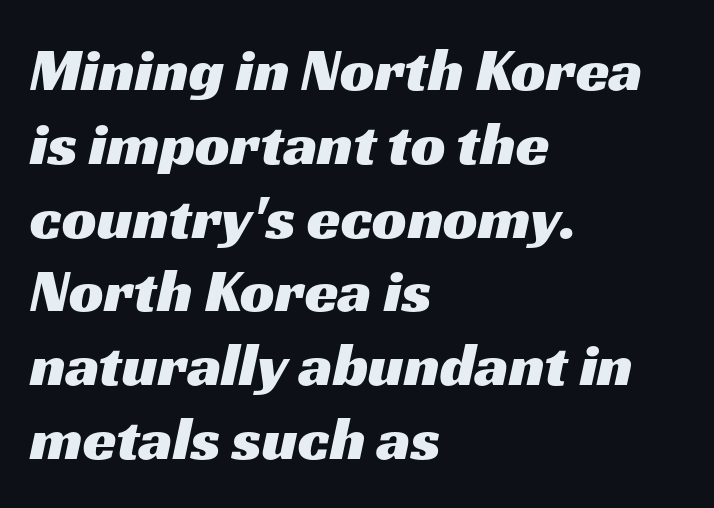
Q: Is the typeface a serif or a sans-serif typeface? A: Sans-serif.
Q: Is the text underlined? A: No.
Q: How is the paragraph aligned? A: Left-aligned.
Q: Is the spacing between letters normal or unusually wide? A: Normal.
Q: Width (condensed, normal, or wide)? A: Wide.
Q: Stroke contrast? A: Medium.
Q: x-height? A: Medium.
Q: Monospaced? A: No.
